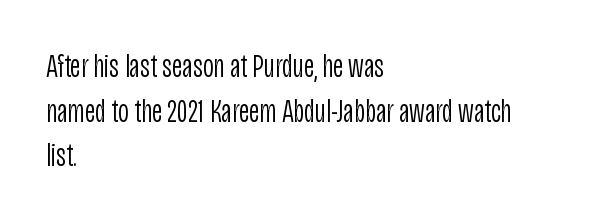
Italic: no, the glyphs are upright roman. Is the block centered? No — it sits flush against the left margin. Just letters on the line, the space beneath them empty. Each letter keeps its own natural width here, so spacing adapts to shape. A light-to-regular cut is what we see here. The type family on display is of the sans-serif kind.
